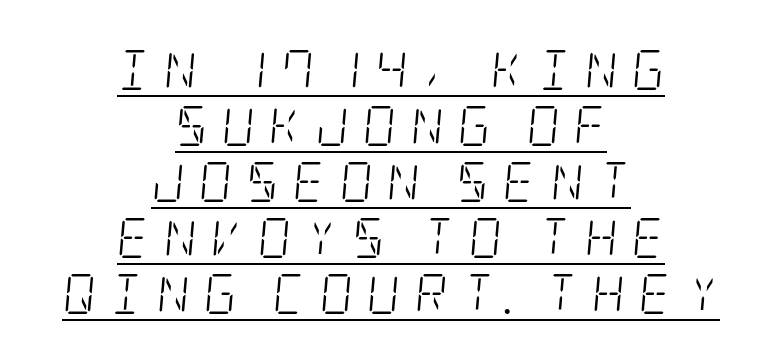
{"serif": "yes", "italic": "yes", "lean": "right", "slant_degrees": 5, "bold": "no", "weight": "light", "width": "condensed", "stroke_contrast": "low", "x_height": "large", "underline": "yes", "align": "center", "line_spacing": "normal", "line_spacing_ratio": 1.4, "letter_spacing": "wide", "letter_spacing_em": 0.36, "glyph_px": 40}
